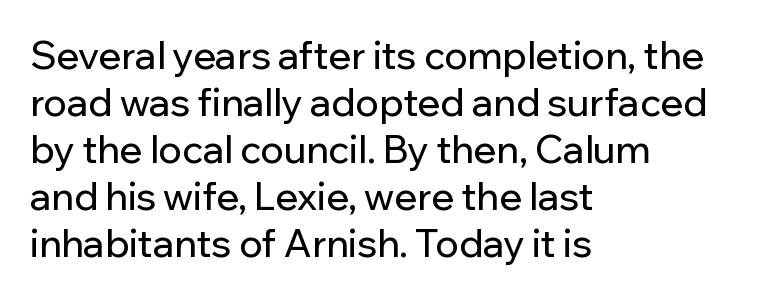
The font family rendered here belongs to the sans-serif group. In terms of posture, this sample is upright. Check the space under the baseline: it is left empty. Varying glyph widths throughout — classic text-font behaviour.
